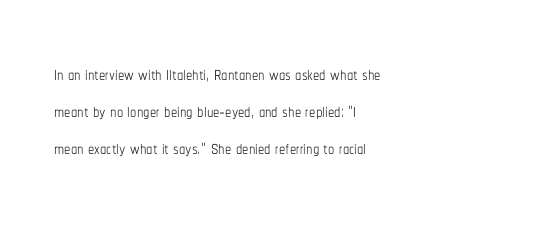
The image shows 25 px text type, upright; set left-aligned, normal line spacing (1.49x), normal letter spacing, not underlined.
